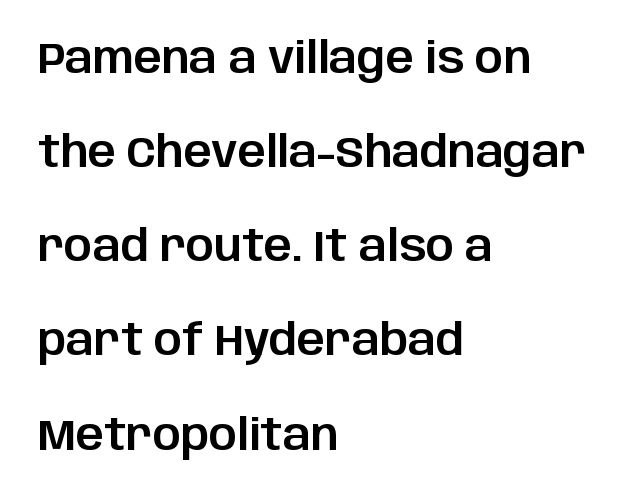
The image shows 44 px sans-serif type, upright; set left-aligned, loose line spacing (2.14x), normal letter spacing, not underlined; low stroke contrast and a large x-height.
